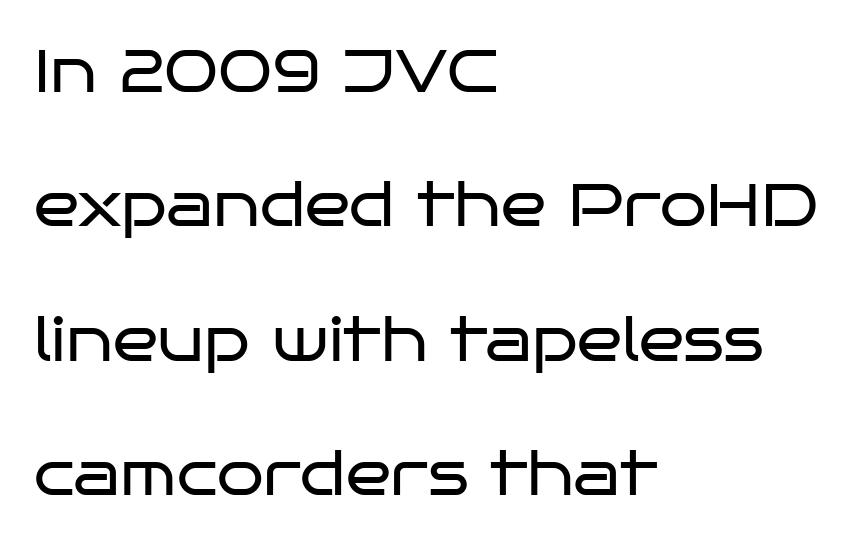
The image shows 60 px regular-weight, wide sans-serif type, upright; set left-aligned, loose line spacing (2.24x), normal letter spacing, not underlined; low stroke contrast and a large x-height.
